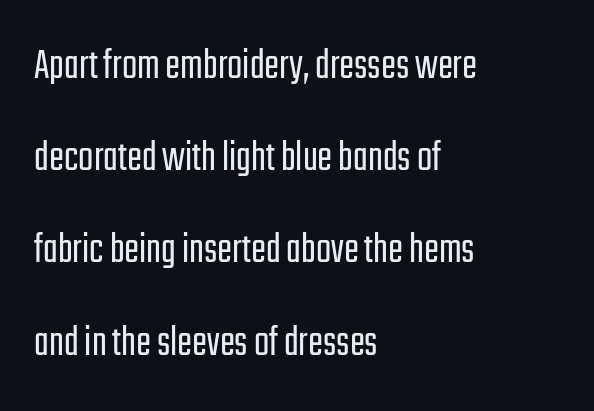
{"serif": "no", "italic": "no", "bold": "no", "weight": "light", "width": "condensed", "stroke_contrast": "low", "x_height": "medium", "monospaced": "no", "underline": "no", "align": "left", "line_spacing": "loose", "line_spacing_ratio": 2.05, "letter_spacing": "normal", "letter_spacing_em": 0.0, "glyph_px": 45}
